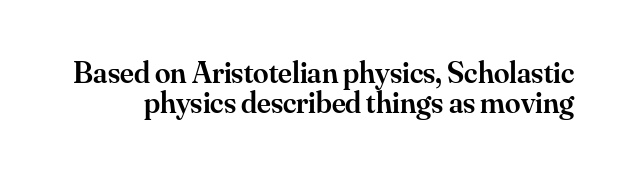
The image shows 31 px semibold serif type, upright; set tight line spacing (0.97x), normal letter spacing, not underlined; medium stroke contrast and a small x-height.
